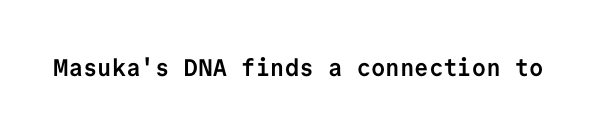
What stands out about the letter spacing? Nothing — it is the standard amount. Upright lettering throughout. Bold? Absolutely — the strokes are thick and heavy. The glyphs are unaccompanied by any horizontal stroke below them.
